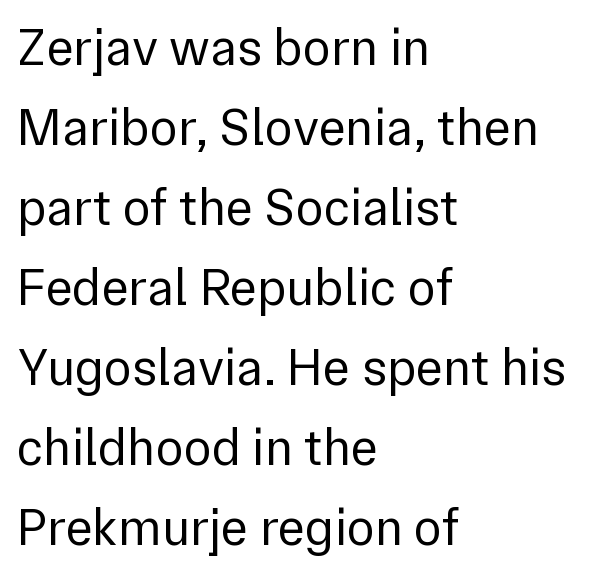
{"serif": "no", "italic": "no", "bold": "no", "weight": "regular", "width": "normal", "stroke_contrast": "low", "x_height": "medium", "monospaced": "no", "underline": "no", "align": "left", "line_spacing": "normal", "line_spacing_ratio": 1.54, "letter_spacing": "normal", "letter_spacing_em": 0.0, "glyph_px": 52}
